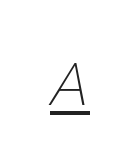
Q: Is the text bold? A: No.
Q: Is the text italic (slanted)? A: Yes, it leans right by about 12 degrees.
Q: Is the text underlined? A: Yes.
Q: Is the spacing between letters normal or unusually wide? A: Unusually wide.
Q: Width (condensed, normal, or wide)? A: Normal.
Q: Stroke contrast? A: Low.
Q: x-height? A: Medium.
Q: Monospaced? A: No.
